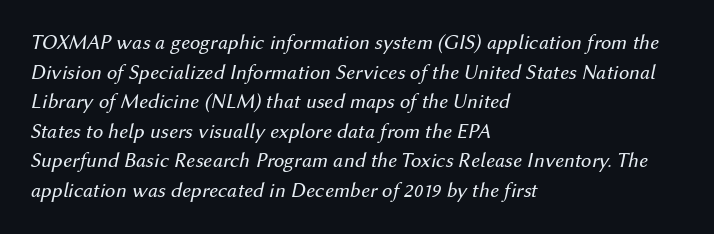
Q: Is the text bold? A: No.
Q: Is the text italic (slanted)? A: Yes, it leans right by about 12 degrees.
Q: Is the text underlined? A: No.
Q: How is the paragraph aligned? A: Left-aligned.
Q: Is the spacing between letters normal or unusually wide? A: Normal.
Q: Is the spacing between lines tight, normal or loose? A: Normal.
